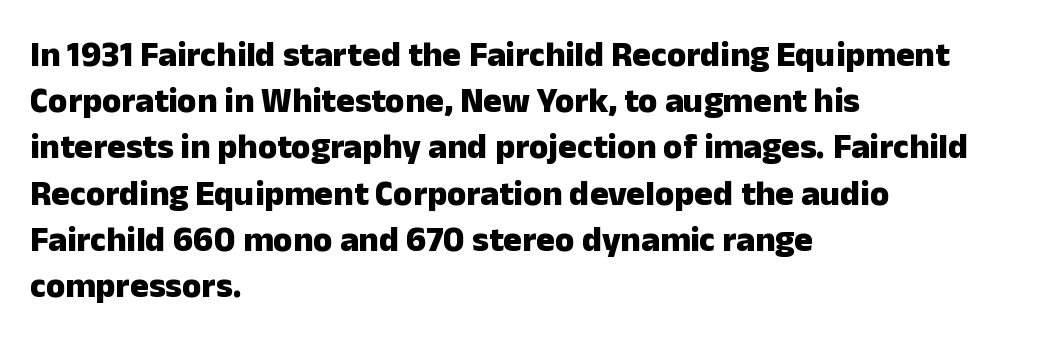
Bare-footed words on every line. Plenty of ink on the page — the face is bold. Does the type have serifs? No, each stem ends abruptly. Ascenders rise straight up at ninety degrees.
